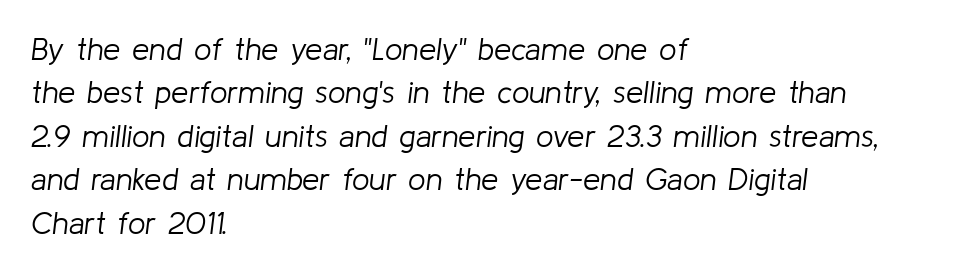
Q: Is the text bold? A: No.
Q: Is the text italic (slanted)? A: Yes, it leans right by about 8 degrees.
Q: Is the text underlined? A: No.
Q: How is the paragraph aligned? A: Left-aligned.
Q: Is the spacing between letters normal or unusually wide? A: Normal.
Q: Is the spacing between lines tight, normal or loose? A: Normal.
Q: Width (condensed, normal, or wide)? A: Normal.
Q: Stroke contrast? A: Low.
Q: x-height? A: Medium.
Q: Monospaced? A: No.
